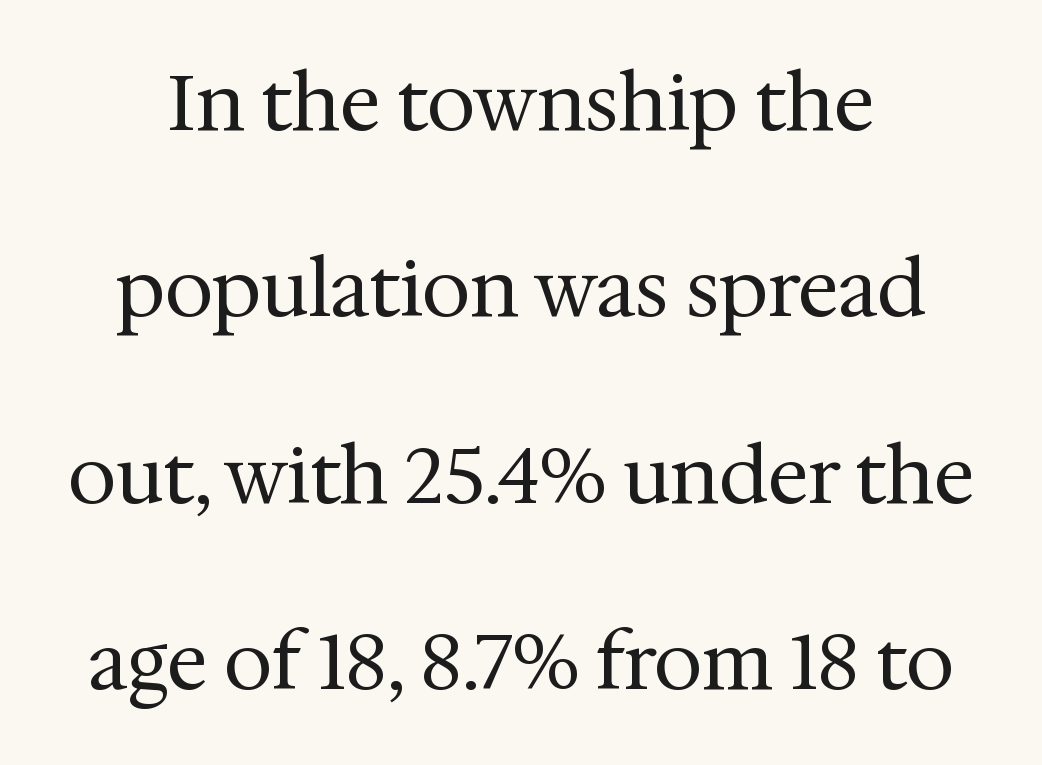
The image shows 78 px regular-weight serif type, upright; set loose line spacing (2.39x), normal letter spacing, not underlined; medium stroke contrast and a medium x-height.
